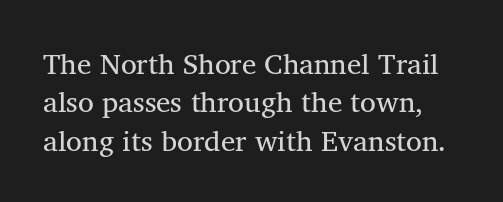
The image shows 29 px regular-weight serif type, upright; set normal line spacing (1.32x), normal letter spacing, not underlined; medium stroke contrast and a medium x-height.
